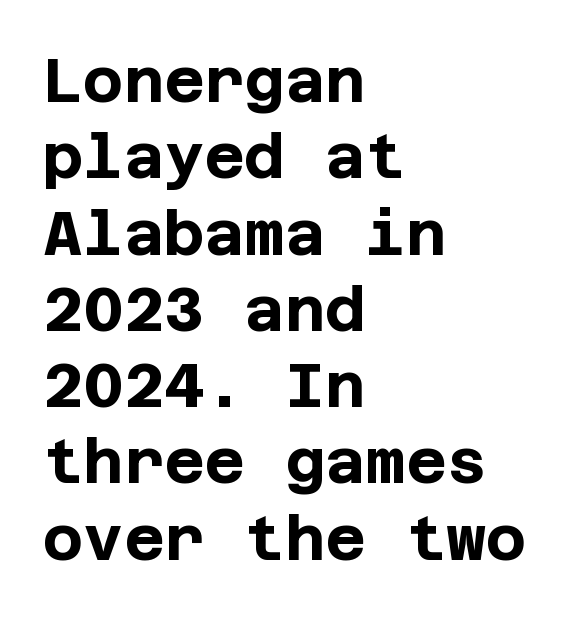
Q: Is the text bold? A: Yes.
Q: Is the text italic (slanted)? A: No, it is upright.
Q: Is the typeface a serif or a sans-serif typeface? A: Sans-serif.
Q: Is the text underlined? A: No.
Q: How is the paragraph aligned? A: Left-aligned.
Q: Is the spacing between letters normal or unusually wide? A: Normal.
Q: Width (condensed, normal, or wide)? A: Normal.
Q: Stroke contrast? A: Low.
Q: x-height? A: Large.
